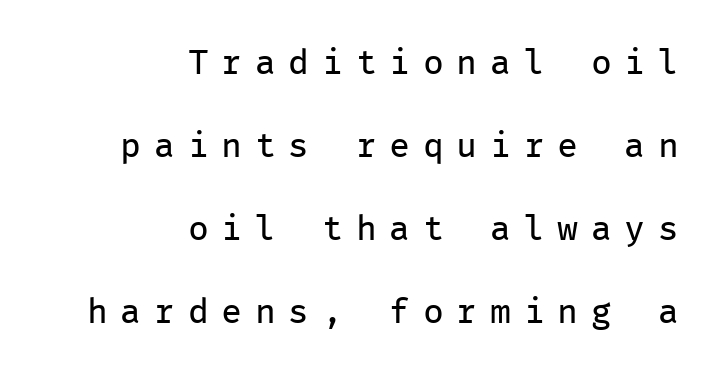
Q: Is the text bold? A: No.
Q: Is the text italic (slanted)? A: No, it is upright.
Q: Is the typeface a serif or a sans-serif typeface? A: Sans-serif.
Q: Is the text underlined? A: No.
Q: How is the paragraph aligned? A: Right-aligned.
Q: Is the spacing between letters normal or unusually wide? A: Unusually wide.
Q: Is the spacing between lines tight, normal or loose? A: Loose.
Q: Width (condensed, normal, or wide)? A: Normal.
Q: Stroke contrast? A: Low.
Q: x-height? A: Medium.
Q: Monospaced? A: Yes.
